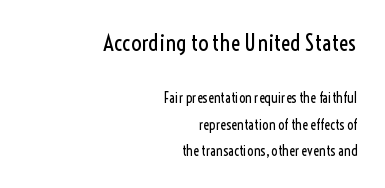
Two sizes are in play, and the larger belongs to the first block. Short and long lines alike share a common ending point at right. Tall strokes in this sample are plumb rather than angled. Glance below the letters and you will spot only blank space.
